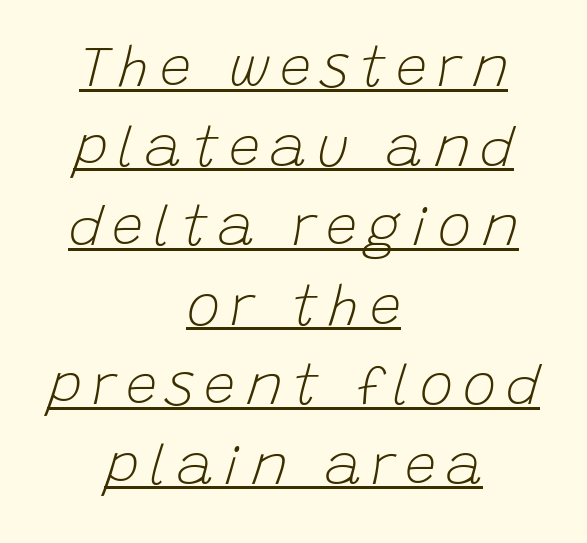
The image shows 56 px light type, italic (leaning right); set centered, normal line spacing (1.42x), underlined; low stroke contrast and a large x-height.
